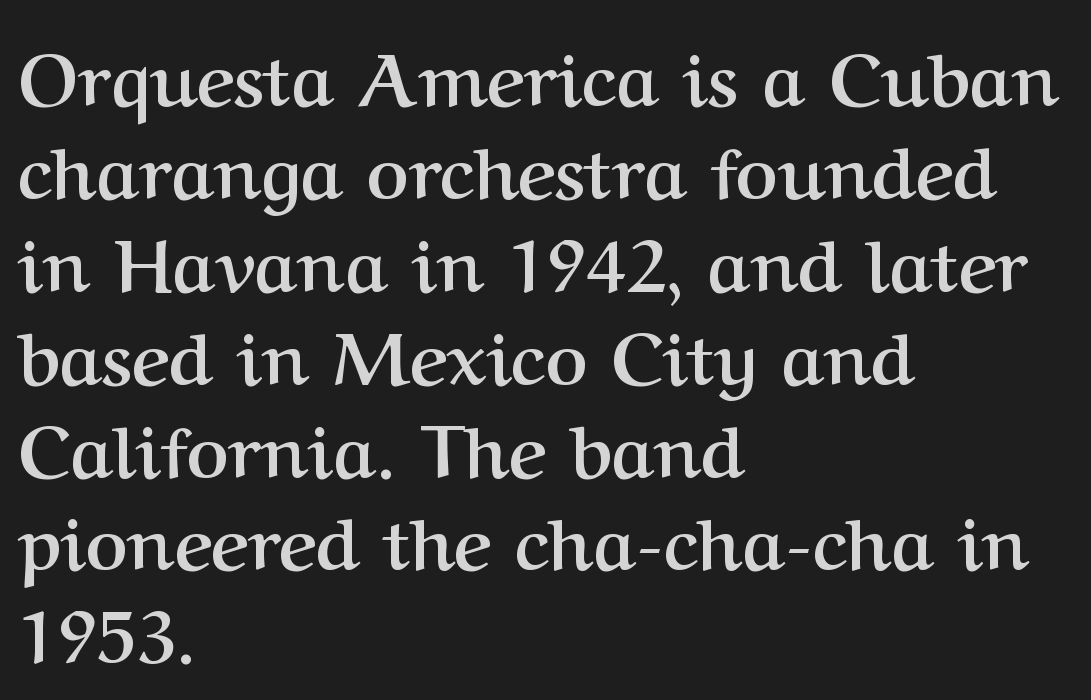
Q: Is the text bold? A: Yes.
Q: Is the text italic (slanted)? A: No, it is upright.
Q: Is the typeface a serif or a sans-serif typeface? A: Serif.
Q: Is the text underlined? A: No.
Q: How is the paragraph aligned? A: Left-aligned.
Q: Is the spacing between letters normal or unusually wide? A: Normal.
Q: Is the spacing between lines tight, normal or loose? A: Normal.
Q: Width (condensed, normal, or wide)? A: Normal.
Q: Stroke contrast? A: Medium.
Q: x-height? A: Medium.
Q: Monospaced? A: No.
